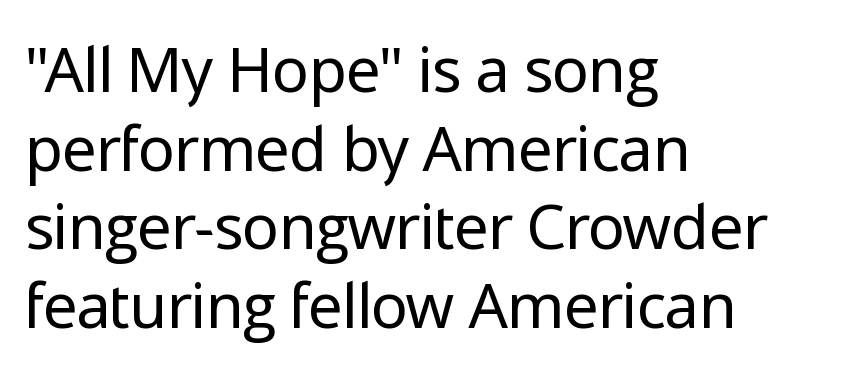
Q: Is the text bold? A: No.
Q: Is the text italic (slanted)? A: No, it is upright.
Q: Is the typeface a serif or a sans-serif typeface? A: Sans-serif.
Q: Is the text underlined? A: No.
Q: How is the paragraph aligned? A: Left-aligned.
Q: Is the spacing between letters normal or unusually wide? A: Normal.
Q: Is the spacing between lines tight, normal or loose? A: Normal.
Q: Width (condensed, normal, or wide)? A: Normal.
Q: Stroke contrast? A: Low.
Q: x-height? A: Medium.
Q: Monospaced? A: No.
